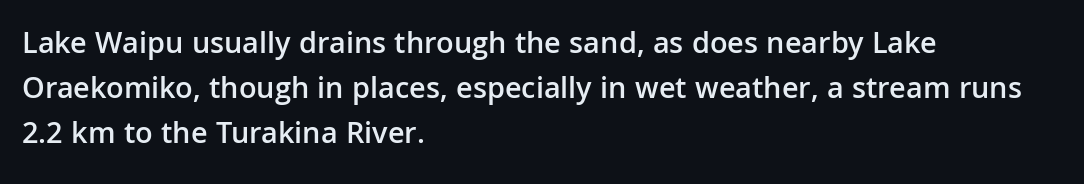
{"serif": "no", "italic": "no", "bold": "semi", "weight": "semibold", "width": "normal", "stroke_contrast": "low", "x_height": "medium", "monospaced": "no", "underline": "no", "align": "left", "line_spacing": "normal", "line_spacing_ratio": 1.45, "letter_spacing": "normal", "letter_spacing_em": 0.0, "glyph_px": 31}
